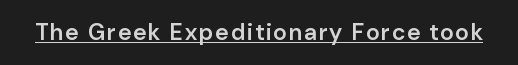
Q: Is the text bold? A: Semi-bold.
Q: Is the text italic (slanted)? A: No, it is upright.
Q: Is the text underlined? A: Yes.
